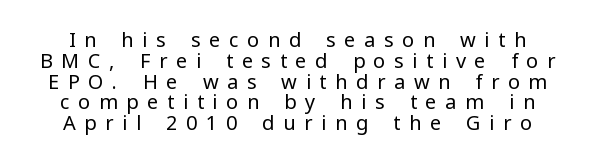
Q: Is the text bold? A: No.
Q: Is the text italic (slanted)? A: No, it is upright.
Q: Is the text underlined? A: No.
Q: Is the spacing between letters normal or unusually wide? A: Unusually wide.
Q: Is the spacing between lines tight, normal or loose? A: Tight.
